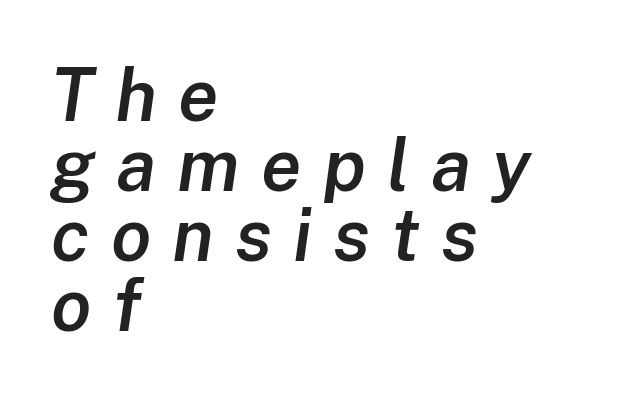
The image shows 73 px semibold type, italic (leaning right); set left-aligned, tight line spacing (0.96x), unusually wide letter spacing (+0.29 em), not underlined; low stroke contrast and a medium x-height.
